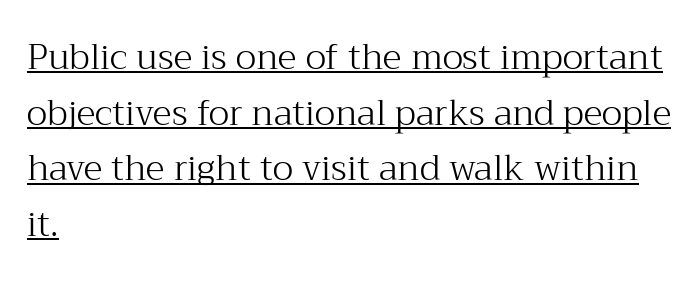
The image shows 35 px light serif type, upright; set left-aligned, normal line spacing (1.59x), normal letter spacing, underlined; medium stroke contrast and a medium x-height.
